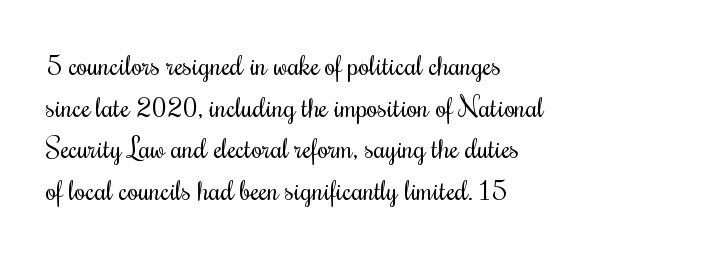
{"serif": "yes", "bold": "no", "weight": "regular", "width": "condensed", "stroke_contrast": "medium", "x_height": "small", "monospaced": "no", "underline": "no", "align": "left", "line_spacing": "normal", "line_spacing_ratio": 1.49, "letter_spacing": "normal", "letter_spacing_em": 0.0, "glyph_px": 28}
